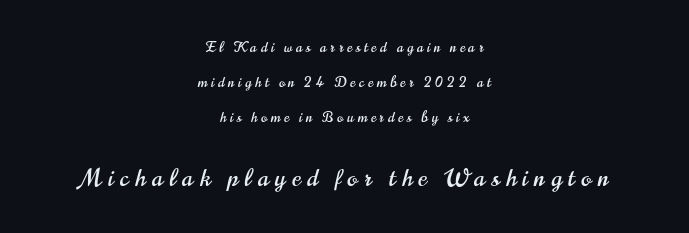
No word sits above an underline. You could fit nearly another row in the gap between these rows. The later block is typeset at a bigger size than the earlier block. Spacing between characters has been opened up far beyond the box default.
